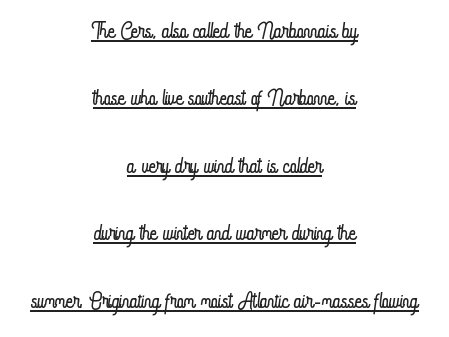
Q: Is the text bold? A: No.
Q: Is the text underlined? A: Yes.
Q: How is the paragraph aligned? A: Centered.
Q: Is the spacing between letters normal or unusually wide? A: Normal.
Q: Is the spacing between lines tight, normal or loose? A: Loose.
Q: Width (condensed, normal, or wide)? A: Condensed.
Q: Stroke contrast? A: Low.
Q: x-height? A: Small.
Q: Monospaced? A: No.
